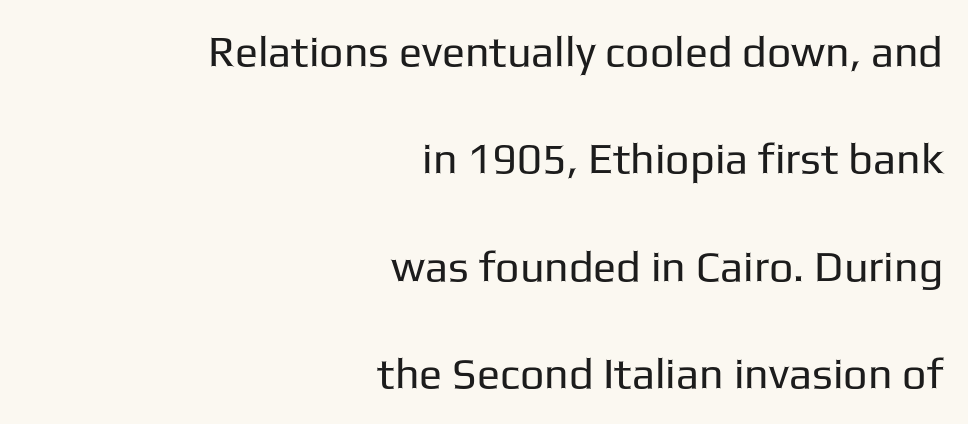
The image shows 43 px regular-weight sans-serif type, upright; set right-aligned, loose line spacing (2.5x), normal letter spacing, not underlined; low stroke contrast and a medium x-height.
